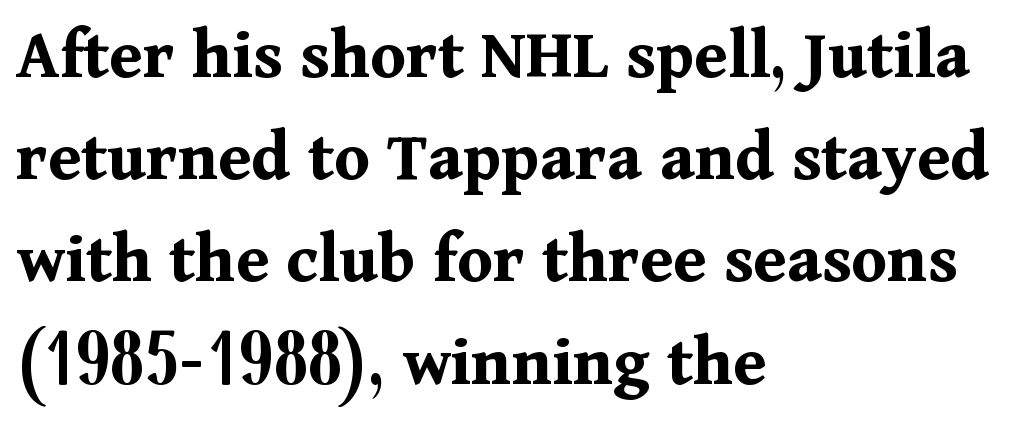
Q: Is the text bold? A: Yes.
Q: Is the text italic (slanted)? A: No, it is upright.
Q: Is the typeface a serif or a sans-serif typeface? A: Serif.
Q: Is the text underlined? A: No.
Q: How is the paragraph aligned? A: Left-aligned.
Q: Is the spacing between letters normal or unusually wide? A: Normal.
Q: Is the spacing between lines tight, normal or loose? A: Normal.
Q: Width (condensed, normal, or wide)? A: Normal.
Q: Stroke contrast? A: Medium.
Q: x-height? A: Medium.
Q: Monospaced? A: No.
